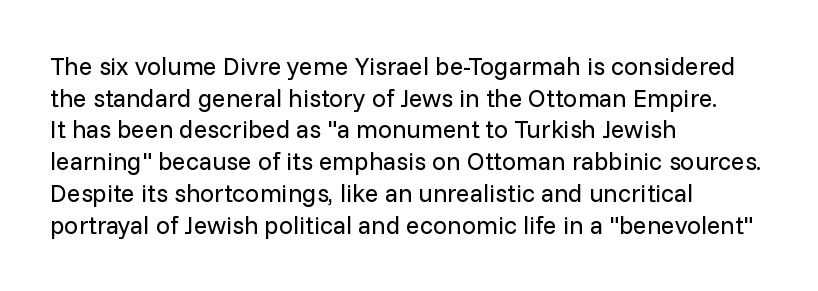
The image shows 25 px text type, upright; set left-aligned, normal line spacing (1.27x), normal letter spacing, not underlined.
